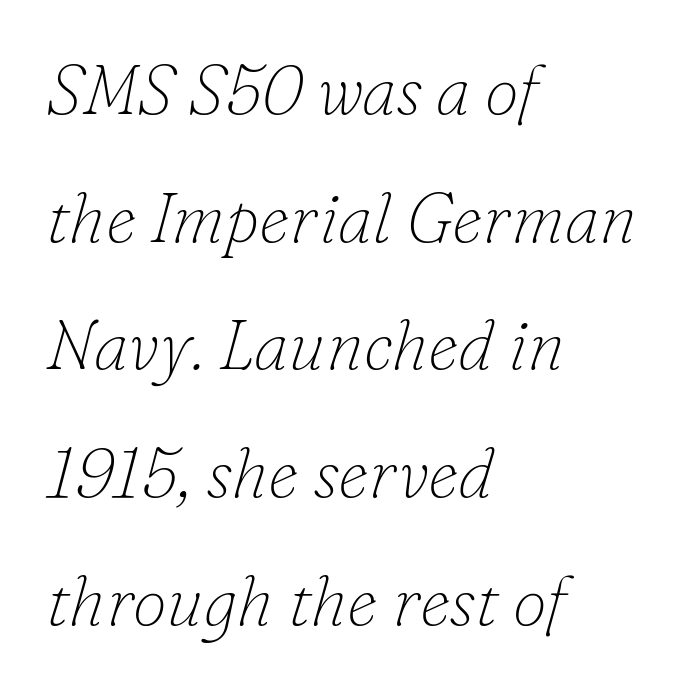
The image shows 69 px thin serif type, italic (leaning right); set left-aligned, line spacing 1.85x, normal letter spacing, not underlined; low stroke contrast and a small x-height.
